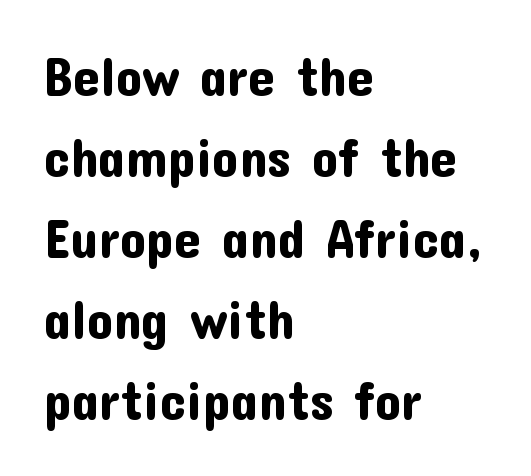
Q: Is the text italic (slanted)? A: No, it is upright.
Q: Is the typeface a serif or a sans-serif typeface? A: Sans-serif.
Q: Is the text underlined? A: No.
Q: How is the paragraph aligned? A: Left-aligned.
Q: Is the spacing between letters normal or unusually wide? A: Normal.
Q: Is the spacing between lines tight, normal or loose? A: Normal.
Q: Width (condensed, normal, or wide)? A: Normal.
Q: Stroke contrast? A: Low.
Q: x-height? A: Medium.
Q: Monospaced? A: No.
